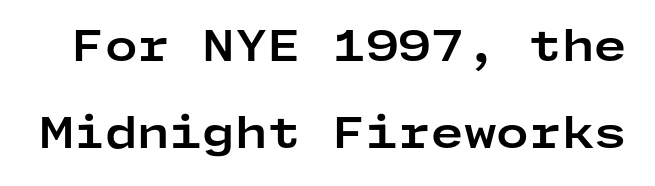
Q: Is the text bold? A: Yes.
Q: Is the text italic (slanted)? A: No, it is upright.
Q: Is the typeface a serif or a sans-serif typeface? A: Sans-serif.
Q: Is the text underlined? A: No.
Q: Is the spacing between letters normal or unusually wide? A: Normal.
Q: Is the spacing between lines tight, normal or loose? A: Loose.
Q: Width (condensed, normal, or wide)? A: Wide.
Q: Stroke contrast? A: Low.
Q: x-height? A: Medium.
